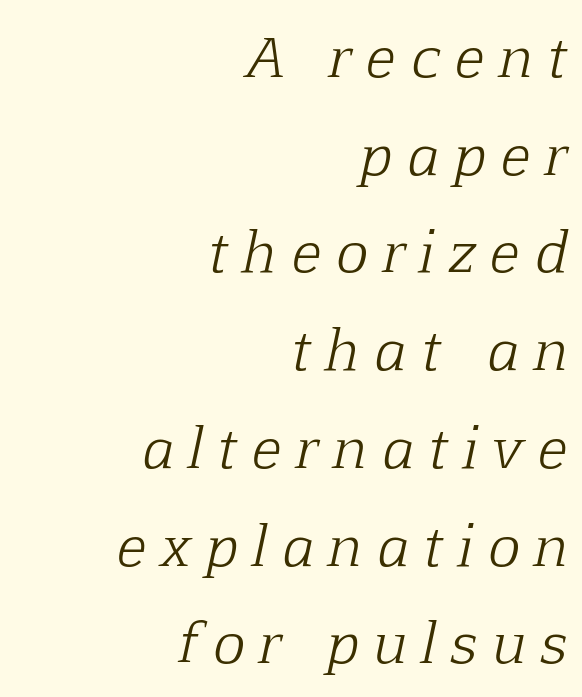
A serif font was chosen for this passage. If you drew a ruler down the right edge, every line would touch it. On a weight scale, this lands at 450 or below. Spacing verdict: proportional, widths tailored to each character. Is the letter spacing exaggerated? Yes — the characters are pushed far apart. Underline: absent.
